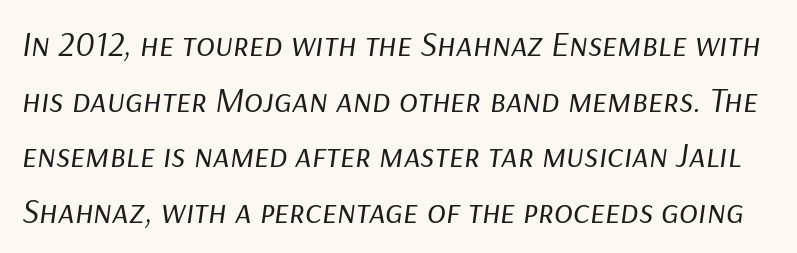
The image shows 35 px regular-weight type, italic (leaning right); set normal line spacing (1.59x), normal letter spacing, not underlined; low stroke contrast and a medium x-height.
